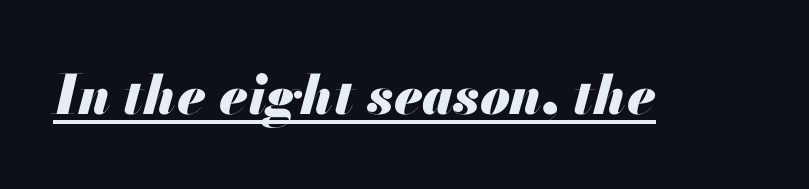
Q: Is the text bold? A: Yes.
Q: Is the text italic (slanted)? A: Yes, it leans right by about 13 degrees.
Q: Is the text underlined? A: Yes.
Q: Is the spacing between letters normal or unusually wide? A: Normal.
Q: Width (condensed, normal, or wide)? A: Normal.
Q: Stroke contrast? A: Medium.
Q: x-height? A: Small.
Q: Monospaced? A: No.
